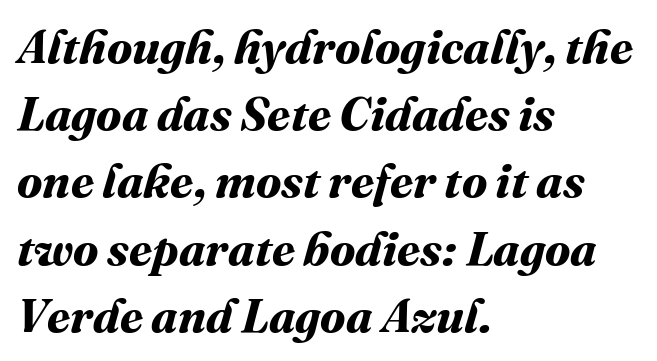
The image shows 47 px bold type; set left-aligned, normal line spacing (1.43x), normal letter spacing, not underlined; medium stroke contrast and a medium x-height.
